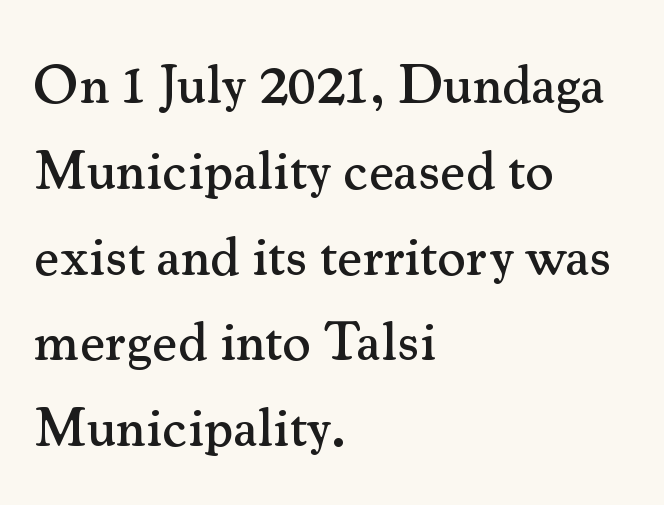
The image shows 55 px serif type, upright; set left-aligned, normal line spacing (1.56x), normal letter spacing, not underlined; medium stroke contrast and a small x-height.
